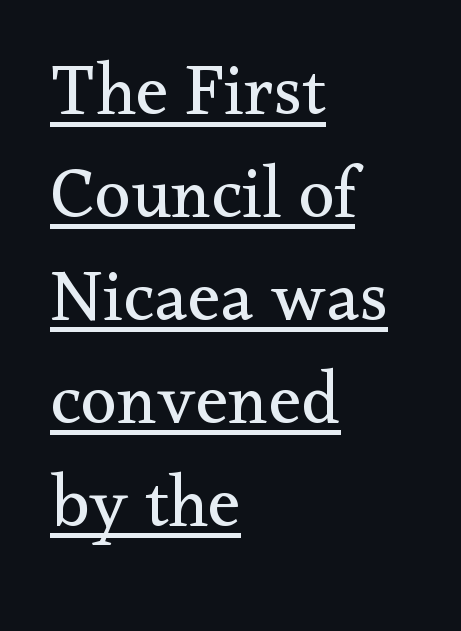
{"serif": "yes", "italic": "no", "bold": "no", "weight": "regular", "width": "normal", "stroke_contrast": "medium", "x_height": "small", "monospaced": "no", "underline": "yes", "align": "left", "line_spacing": "normal", "line_spacing_ratio": 1.41, "letter_spacing": "normal", "letter_spacing_em": 0.0, "glyph_px": 73}
